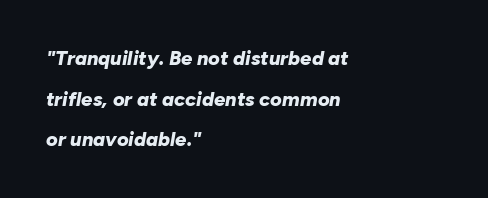
Is the block centered? No — it sits flush against the left margin. Honestly, the letter spacing is just normal — you wouldn't notice it. Underline: absent. Does the leading feel generous? Absolutely, it's lavish.
